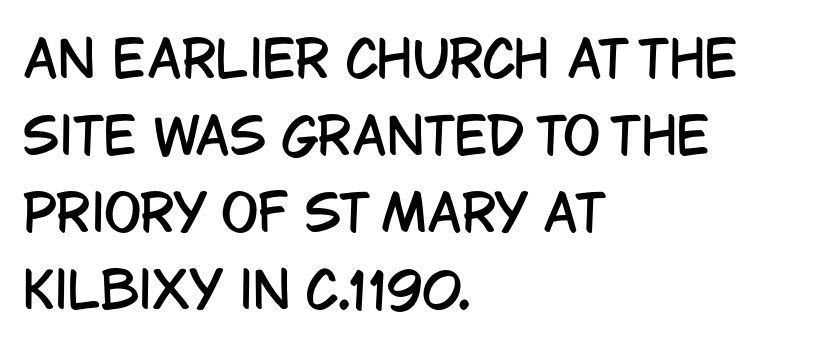
{"serif": "no", "italic": "no", "width": "condensed", "stroke_contrast": "low", "x_height": "large", "monospaced": "no", "underline": "no", "align": "left", "line_spacing": "normal", "line_spacing_ratio": 1.54, "letter_spacing": "normal", "letter_spacing_em": 0.0, "glyph_px": 50}
